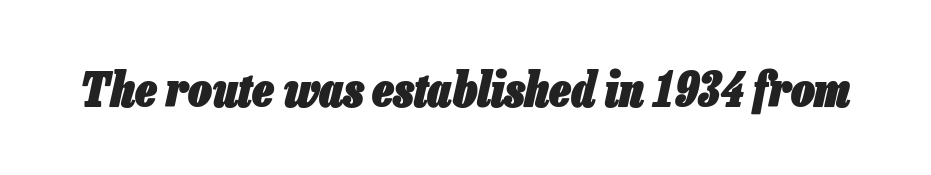
Q: Is the text bold? A: Yes.
Q: Is the text italic (slanted)? A: Yes, it leans right by about 13 degrees.
Q: Is the text underlined? A: No.
Q: Is the spacing between letters normal or unusually wide? A: Normal.
Q: Width (condensed, normal, or wide)? A: Condensed.
Q: Stroke contrast? A: Low.
Q: x-height? A: Medium.
Q: Monospaced? A: No.
